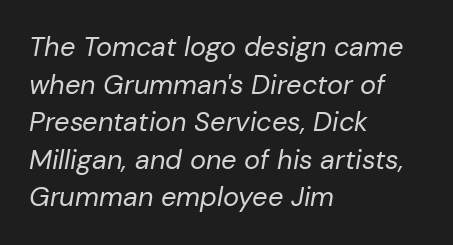
Visually the block forms a straight wall on the left and a jagged coastline on the right. The space beneath each line is pristine and unruled. Nothing unusual about the tracking: characters are spaced as the font intends. Caption: face not bold, strokes unweighted. There's an unmistakable incline to the writing here. Regarding leading, the lines here are spaced in the standard way.
